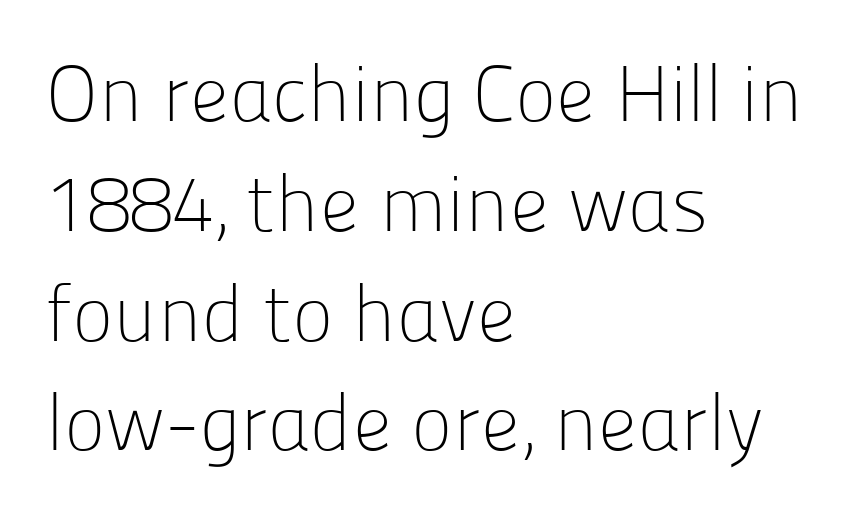
The image shows 79 px light sans-serif type, upright; set left-aligned, normal line spacing (1.39x), normal letter spacing, not underlined; low stroke contrast and a medium x-height.
